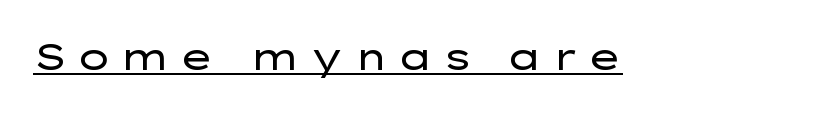
Weight class: somewhere from thin through regular. In terms of letterspacing, this is a distinctly airy, spread setting. Each letter's strokes conclude bluntly, with no projecting serifs. Students, observe the line beneath the letters — that is underlining.
